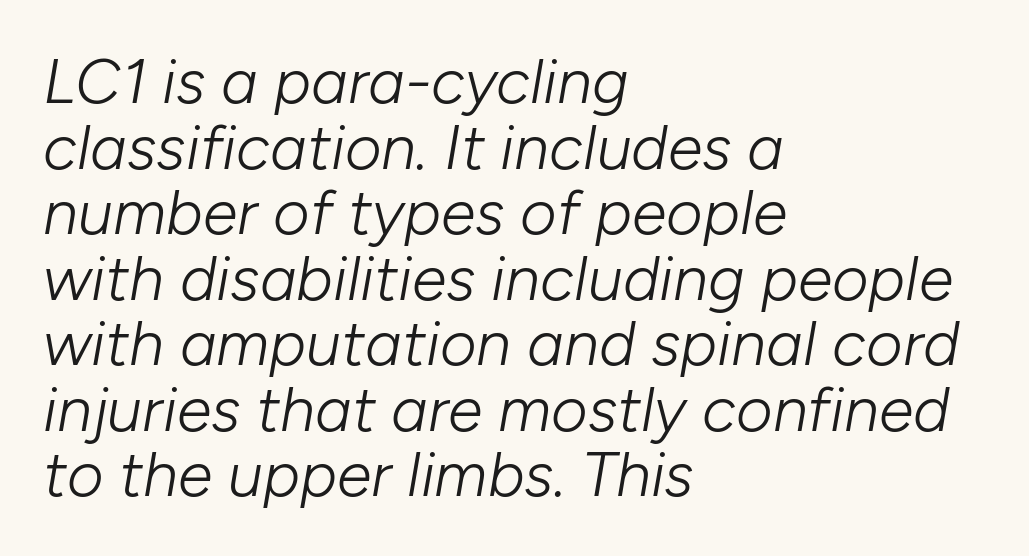
The image shows 63 px light type, italic (leaning right); set left-aligned, tight line spacing (1.04x), normal letter spacing, not underlined; low stroke contrast and a medium x-height.
